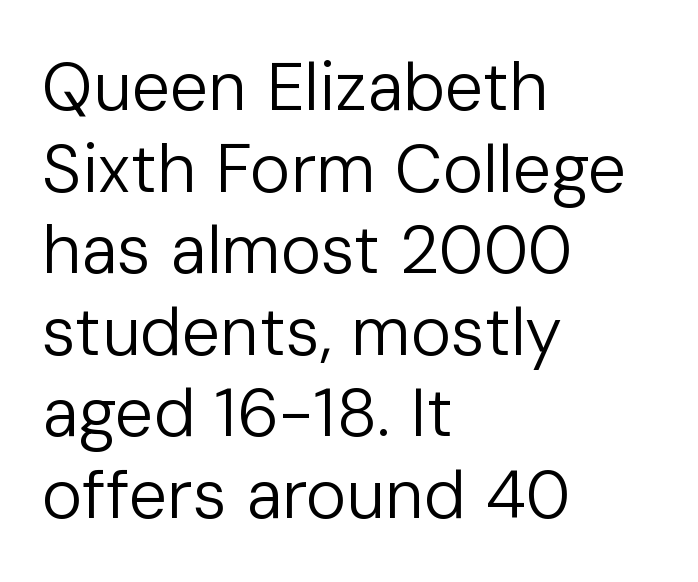
The image shows 68 px regular-weight sans-serif type, upright; set left-aligned, line spacing 1.2x, normal letter spacing, not underlined; low stroke contrast and a medium x-height.
